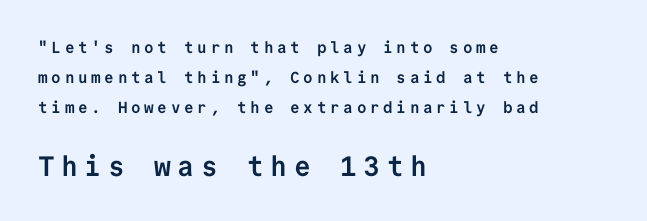
Is there any slant? The stems are plumb. Size contrast runs from small at the top to large at the bottom. The ragged edge is on the right, which tells us the setting is flush left. Beneath every word, the page is bare. Weight: bold. Fixed-width glyphs throughout — classic coding-font behaviour.
